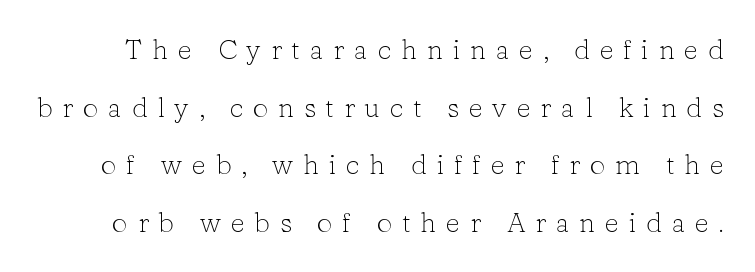
Leading is clearly above the norm, producing a sparse column. This sample uses an upright cut, with every glyph sitting square on the baseline. Nothing heavy about these letters — not bold at all. Plain, unruled lines of type. The designer went with a serif here, giving each stem small feet.
